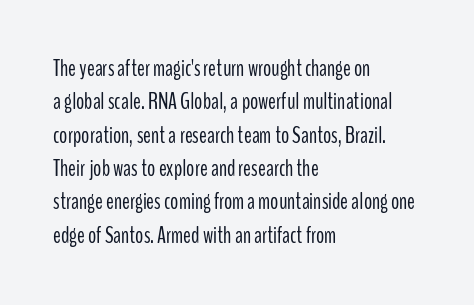
The image shows 23 px text type, upright; set left-aligned, normal line spacing (1.45x), normal letter spacing, not underlined.
